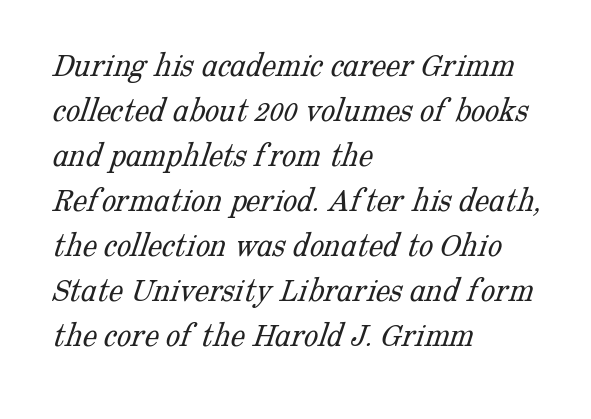
{"serif": "yes", "bold": "no", "weight": "light", "width": "normal", "stroke_contrast": "low", "x_height": "medium", "monospaced": "no", "underline": "no", "align": "left", "line_spacing": "normal", "line_spacing_ratio": 1.25, "letter_spacing": "normal", "letter_spacing_em": 0.0, "glyph_px": 36}
